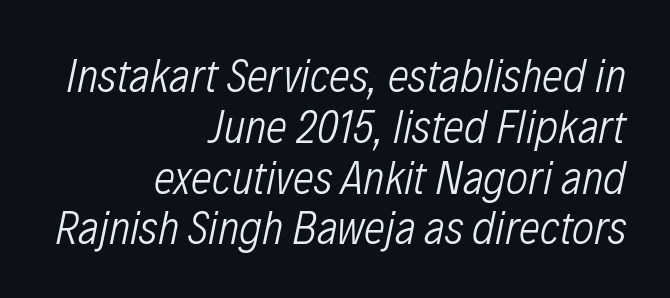
Q: Is the text bold? A: No.
Q: Is the text italic (slanted)? A: Yes, it leans right by about 12 degrees.
Q: Is the text underlined? A: No.
Q: How is the paragraph aligned? A: Right-aligned.
Q: Is the spacing between letters normal or unusually wide? A: Normal.
Q: Is the spacing between lines tight, normal or loose? A: Tight.
Q: Width (condensed, normal, or wide)? A: Condensed.
Q: Stroke contrast? A: Low.
Q: x-height? A: Medium.
Q: Monospaced? A: No.
